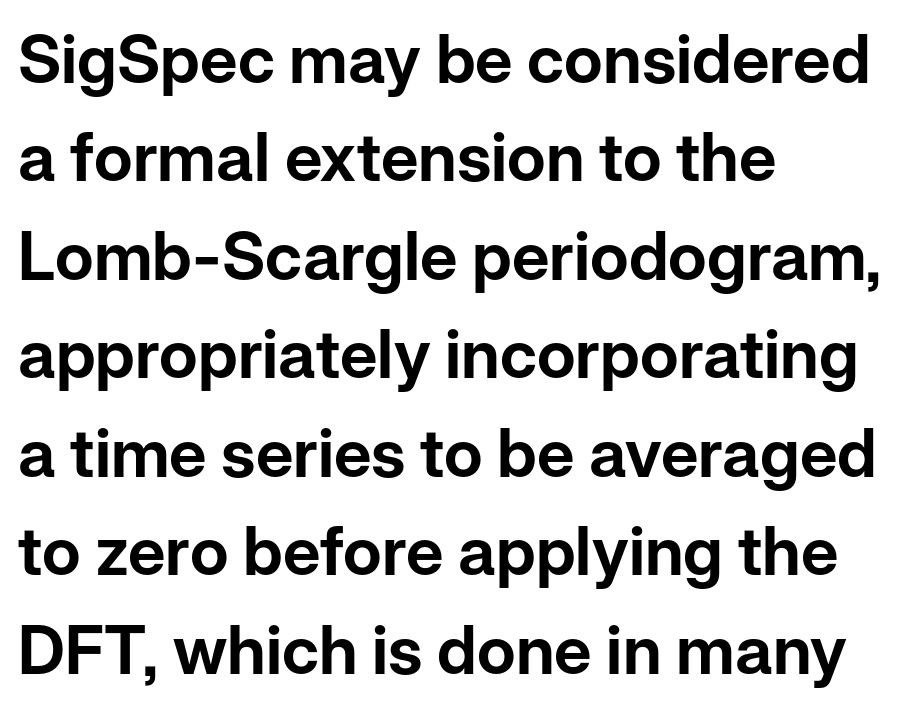
The image shows 67 px sans-serif type, upright; set left-aligned, normal line spacing (1.47x), normal letter spacing, not underlined; low stroke contrast and a medium x-height.
